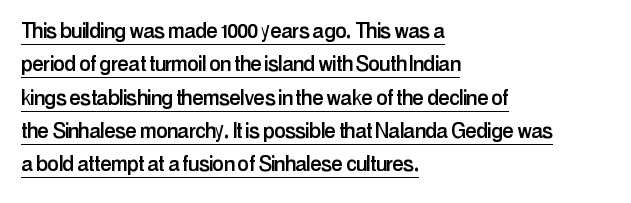
The vertical gap from one line to the next is medium. What decoration does the sample have? An underline. How are the letters spaced? Ordinarily, with no added tracking. This is the regular roman posture of the typeface.
